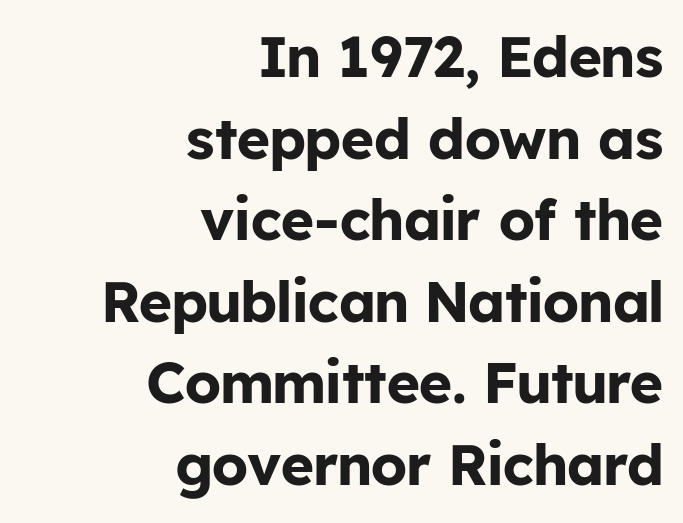
{"serif": "no", "italic": "no", "bold": "yes", "weight": "bold", "width": "normal", "stroke_contrast": "low", "x_height": "medium", "monospaced": "no", "underline": "no", "align": "right", "line_spacing": "normal", "line_spacing_ratio": 1.43, "letter_spacing": "normal", "letter_spacing_em": 0.0, "glyph_px": 57}
